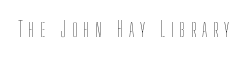
Stroke thickness stays within the range of a standard reading face or lighter. What stands out about the letter spacing? Its width — letters are far apart. A bare baseline throughout the passage. Every character sits straight up, as roman type does.
